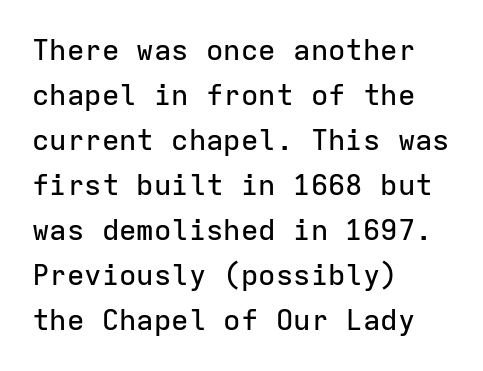
{"serif": "no", "italic": "no", "width": "normal", "stroke_contrast": "low", "x_height": "medium", "monospaced": "yes", "underline": "no", "align": "left", "line_spacing": "normal", "line_spacing_ratio": 1.55, "letter_spacing": "normal", "letter_spacing_em": 0.0, "glyph_px": 29}
